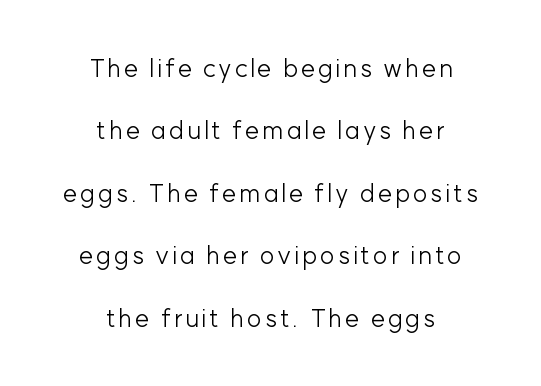
The image shows 25 px text type, upright; set centered, loose line spacing (2.5x), not underlined.
